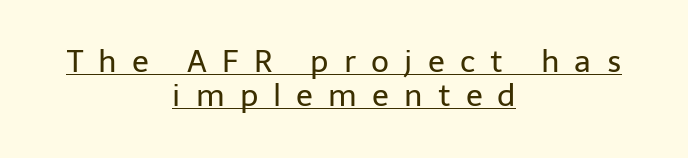
Upright lettering throughout. This sample uses a sans-serif face. Ink coverage per letter is moderate at most. This sample is center-justified, so both line endings float freely. The face used here appears with an underline applied.
